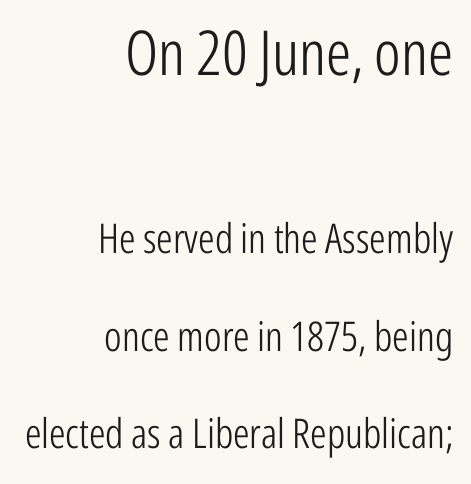
The strip under each line holds only bare page. Is there any slant? The stems are plumb. Line ends are locked; line starts wander. In terms of leading, this rendering errs on the spacious side. No letter is thick-stroked: the sample isn't bold. You can tell from the bare stems that sans-serif type was used.
